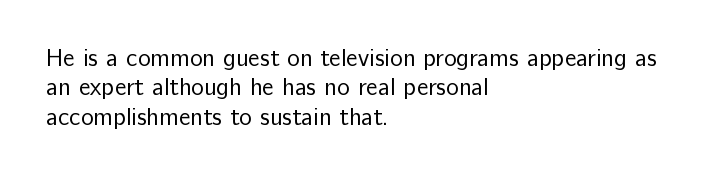
The image shows 24 px text type, upright; set left-aligned, line spacing 1.22x, normal letter spacing, not underlined.
